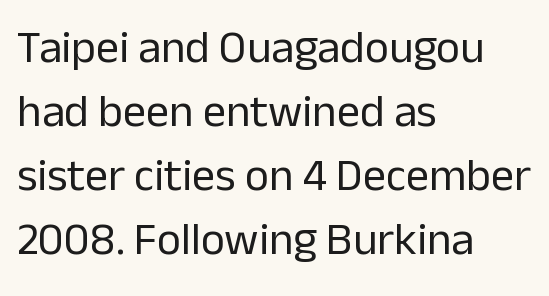
Q: Is the text bold? A: No.
Q: Is the text italic (slanted)? A: No, it is upright.
Q: Is the typeface a serif or a sans-serif typeface? A: Sans-serif.
Q: Is the text underlined? A: No.
Q: How is the paragraph aligned? A: Left-aligned.
Q: Is the spacing between letters normal or unusually wide? A: Normal.
Q: Is the spacing between lines tight, normal or loose? A: Normal.
Q: Width (condensed, normal, or wide)? A: Normal.
Q: Stroke contrast? A: Low.
Q: x-height? A: Medium.
Q: Monospaced? A: No.
